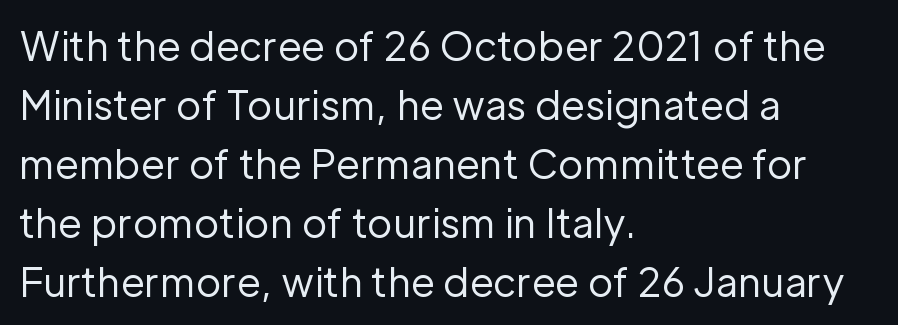
{"serif": "no", "italic": "no", "bold": "no", "weight": "regular", "width": "normal", "stroke_contrast": "low", "x_height": "medium", "monospaced": "no", "underline": "no", "align": "left", "line_spacing": "normal", "line_spacing_ratio": 1.51, "letter_spacing": "normal", "letter_spacing_em": 0.0, "glyph_px": 39}
